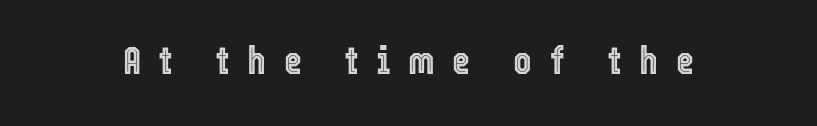
Q: Is the text italic (slanted)? A: No, it is upright.
Q: Is the text underlined? A: No.
Q: Is the spacing between letters normal or unusually wide? A: Unusually wide.
Q: Width (condensed, normal, or wide)? A: Condensed.
Q: x-height? A: Medium.
Q: Monospaced? A: No.
